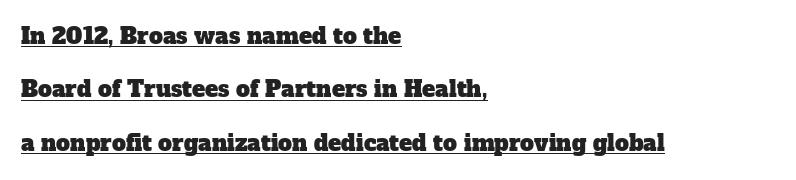
Q: Is the text underlined? A: Yes.
Q: How is the paragraph aligned? A: Left-aligned.
Q: Is the spacing between letters normal or unusually wide? A: Normal.
Q: Is the spacing between lines tight, normal or loose? A: Loose.
